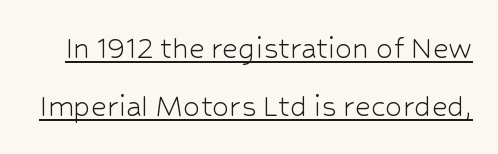
Q: Is the text bold? A: No.
Q: Is the text italic (slanted)? A: No, it is upright.
Q: Is the typeface a serif or a sans-serif typeface? A: Sans-serif.
Q: Is the text underlined? A: Yes.
Q: Is the spacing between letters normal or unusually wide? A: Normal.
Q: Is the spacing between lines tight, normal or loose? A: Normal.
Q: Width (condensed, normal, or wide)? A: Normal.
Q: Stroke contrast? A: Low.
Q: x-height? A: Medium.
Q: Monospaced? A: No.
